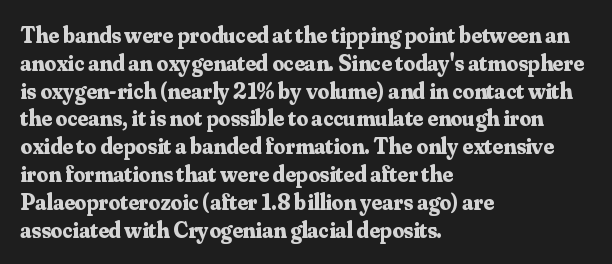
Short and long lines alike share a common starting point at left. Unlike italic type, these characters show no tilt at all. The passage shown is emphatically bold. The face used here is rendered with its standard letterfit. The space beneath each line is pristine and unruled.
